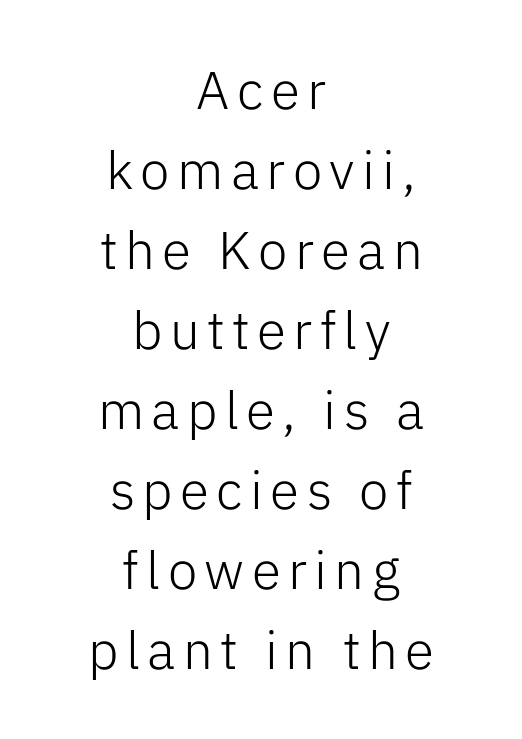
The image shows 53 px light sans-serif type, upright; set centered, normal line spacing (1.51x), not underlined; low stroke contrast and a medium x-height.
